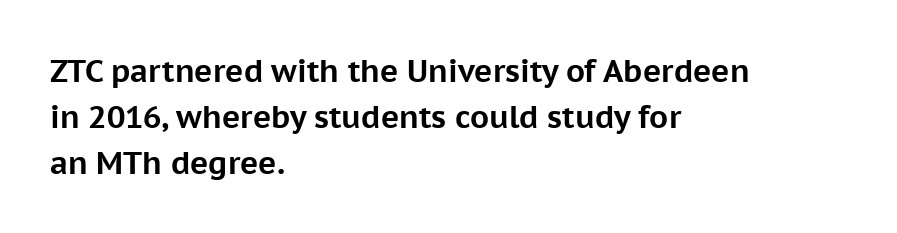
{"serif": "no", "italic": "no", "bold": "yes", "weight": "bold", "width": "normal", "stroke_contrast": "low", "x_height": "medium", "monospaced": "no", "underline": "no", "align": "left", "line_spacing": "normal", "line_spacing_ratio": 1.48, "letter_spacing": "normal", "letter_spacing_em": 0.0, "glyph_px": 31}
